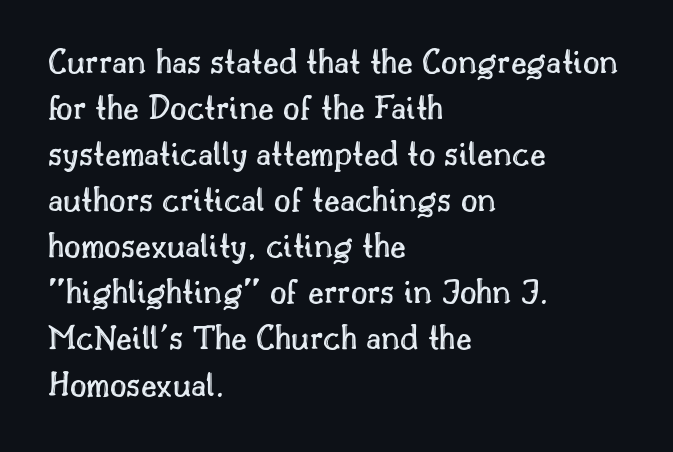
Q: Is the text italic (slanted)? A: No, it is upright.
Q: Is the text underlined? A: No.
Q: How is the paragraph aligned? A: Left-aligned.
Q: Is the spacing between letters normal or unusually wide? A: Normal.
Q: Is the spacing between lines tight, normal or loose? A: Normal.
Q: Width (condensed, normal, or wide)? A: Normal.
Q: x-height? A: Small.
Q: Monospaced? A: No.
